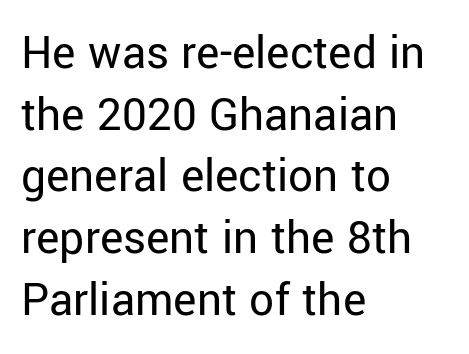
The image shows 49 px regular-weight sans-serif type, upright; set left-aligned, normal line spacing (1.26x), normal letter spacing, not underlined; low stroke contrast and a medium x-height.
